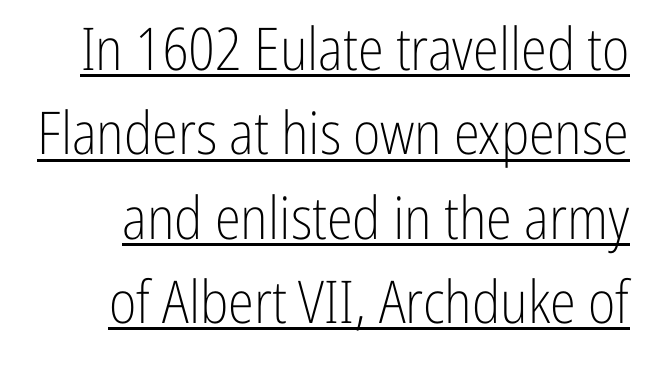
Q: Is the text bold? A: No.
Q: Is the text italic (slanted)? A: No, it is upright.
Q: Is the typeface a serif or a sans-serif typeface? A: Sans-serif.
Q: Is the text underlined? A: Yes.
Q: Is the spacing between letters normal or unusually wide? A: Normal.
Q: Is the spacing between lines tight, normal or loose? A: Normal.
Q: Width (condensed, normal, or wide)? A: Condensed.
Q: Stroke contrast? A: Low.
Q: x-height? A: Medium.
Q: Monospaced? A: No.
